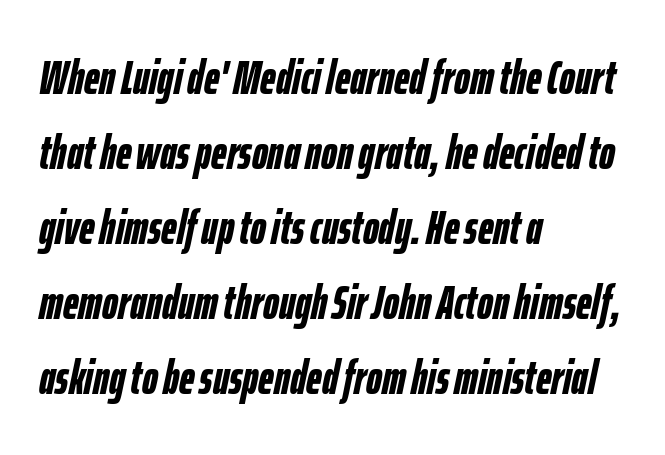
Q: Is the text bold? A: Yes.
Q: Is the text italic (slanted)? A: Yes, it leans right by about 12 degrees.
Q: Is the text underlined? A: No.
Q: How is the paragraph aligned? A: Left-aligned.
Q: Is the spacing between letters normal or unusually wide? A: Normal.
Q: Is the spacing between lines tight, normal or loose? A: Normal.
Q: Width (condensed, normal, or wide)? A: Condensed.
Q: Stroke contrast? A: Low.
Q: x-height? A: Medium.
Q: Monospaced? A: No.
